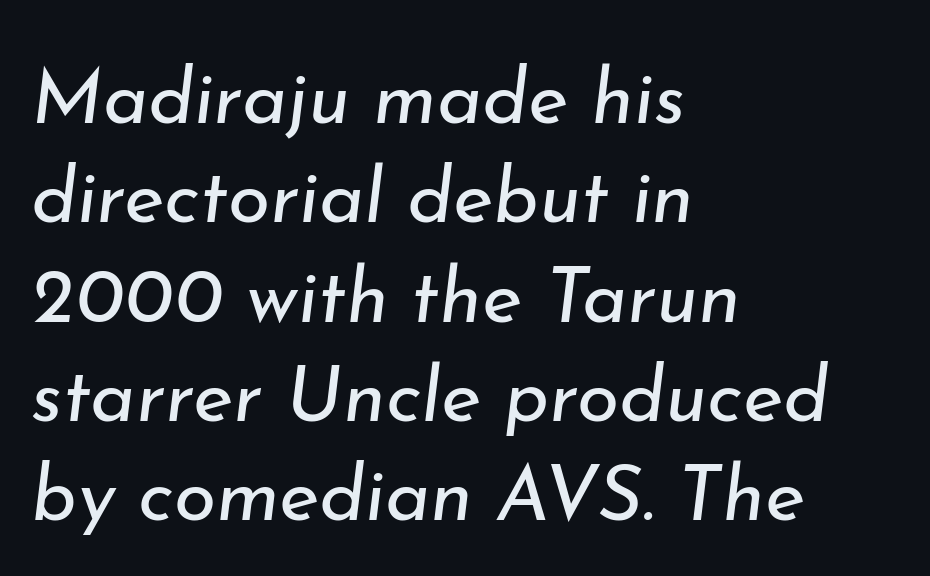
The space directly below the letters is spotless. Character widths vary here, with narrow letters taking less room than wide ones. You could call the tracking neutral — neither tight nor loose. The face looks like a standard text weight, possibly lighter.
